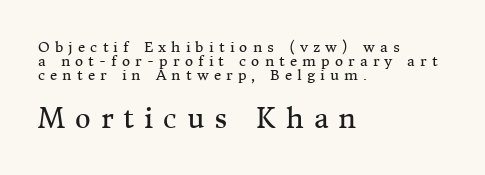
Q: Is the text bold? A: No.
Q: Is the text italic (slanted)? A: No, it is upright.
Q: Is the text underlined? A: No.
Q: How is the paragraph aligned? A: Left-aligned.
Q: Is the spacing between letters normal or unusually wide? A: Unusually wide.
Q: Is the spacing between lines tight, normal or loose? A: Tight.
Q: Which block of text is set in a larger size, the first (top) or the second (bottom)? A: The second (bottom) one.
